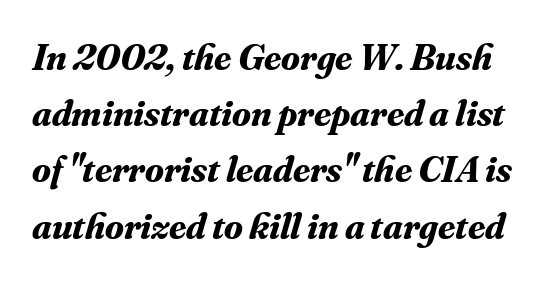
A typesetter would label this face a serif. Type without underlining. The letters are slanted; this is an italic face. A typesetter would call this proportional, since set widths differ per character.
